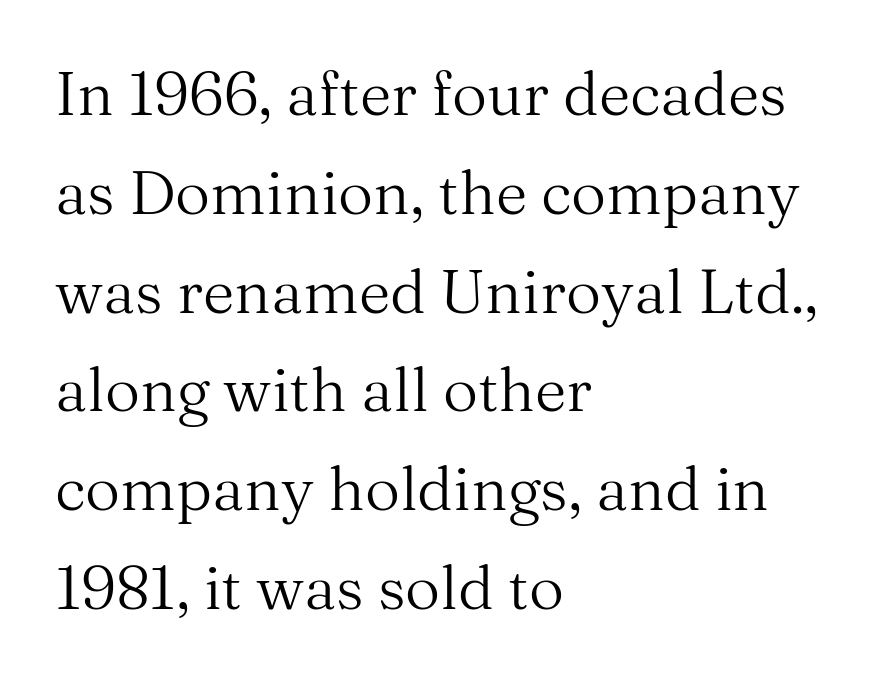
{"serif": "yes", "italic": "no", "bold": "no", "weight": "regular", "width": "normal", "stroke_contrast": "medium", "x_height": "medium", "monospaced": "no", "underline": "no", "align": "left", "line_spacing": "normal", "line_spacing_ratio": 1.62, "letter_spacing": "normal", "letter_spacing_em": 0.0, "glyph_px": 61}
